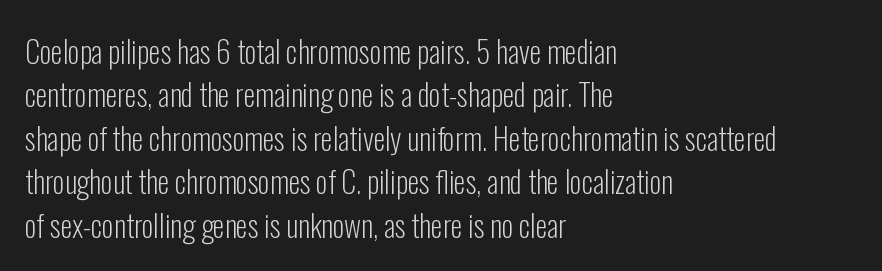
Left-aligned paragraph, ragged on the right. The rendering uses natural spacing where letterforms have individual widths. Check under the words: just untouched page. The designer went with a sans here, leaving each stem footless.
